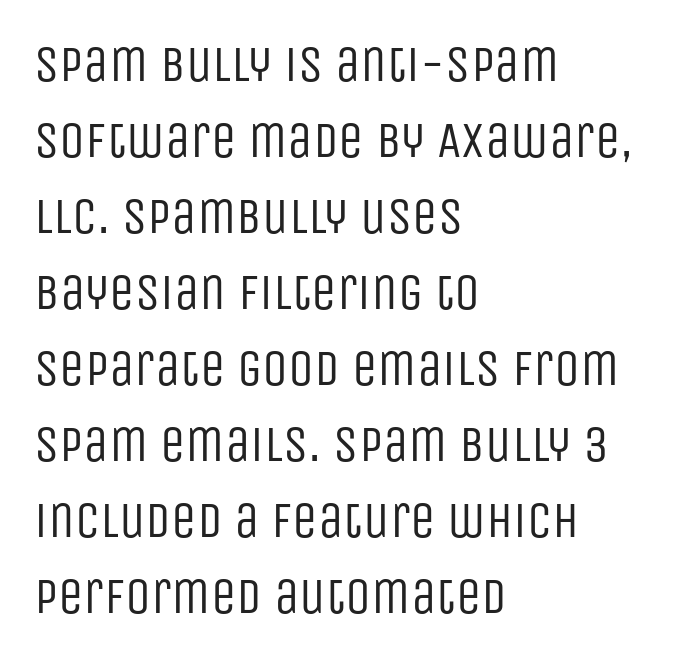
The image shows 51 px regular-weight, condensed sans-serif type, upright; set left-aligned, normal line spacing (1.49x), normal letter spacing, not underlined; low stroke contrast and a large x-height.
